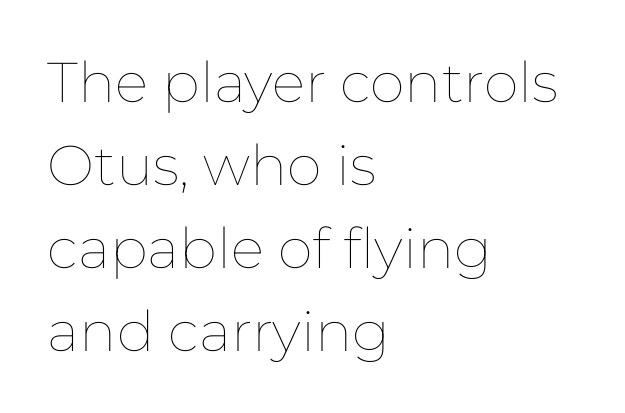
{"italic": "no", "bold": "no", "weight": "thin", "width": "normal", "stroke_contrast": "low", "x_height": "medium", "monospaced": "no", "underline": "no", "align": "left", "line_spacing": "normal", "line_spacing_ratio": 1.48, "letter_spacing": "normal", "letter_spacing_em": 0.0, "glyph_px": 56}
